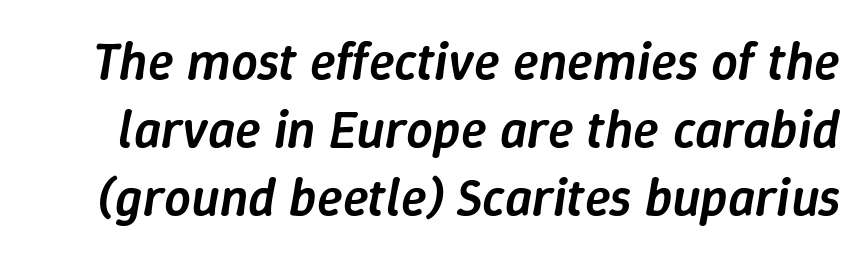
The designer left line spacing at the default. The rendering uses natural spacing where letterforms have individual widths. This rendering features lettering with no underline. Slightly chunky letters — semibold, I'd say, not full bold. Is the type slanted? Yes — the strokes lean at a clear angle.
